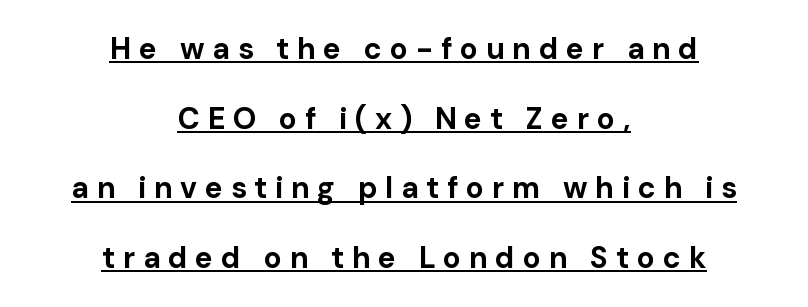
The image shows 30 px bold sans-serif type, upright; set centered, loose line spacing (2.32x), unusually wide letter spacing (+0.26 em), underlined; low stroke contrast and a medium x-height.
